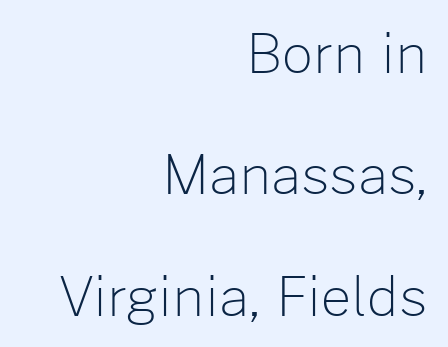
Q: Is the text bold? A: No.
Q: Is the text italic (slanted)? A: No, it is upright.
Q: Is the typeface a serif or a sans-serif typeface? A: Sans-serif.
Q: Is the text underlined? A: No.
Q: How is the paragraph aligned? A: Right-aligned.
Q: Is the spacing between letters normal or unusually wide? A: Normal.
Q: Is the spacing between lines tight, normal or loose? A: Loose.
Q: Width (condensed, normal, or wide)? A: Normal.
Q: Stroke contrast? A: Low.
Q: x-height? A: Medium.
Q: Monospaced? A: No.
